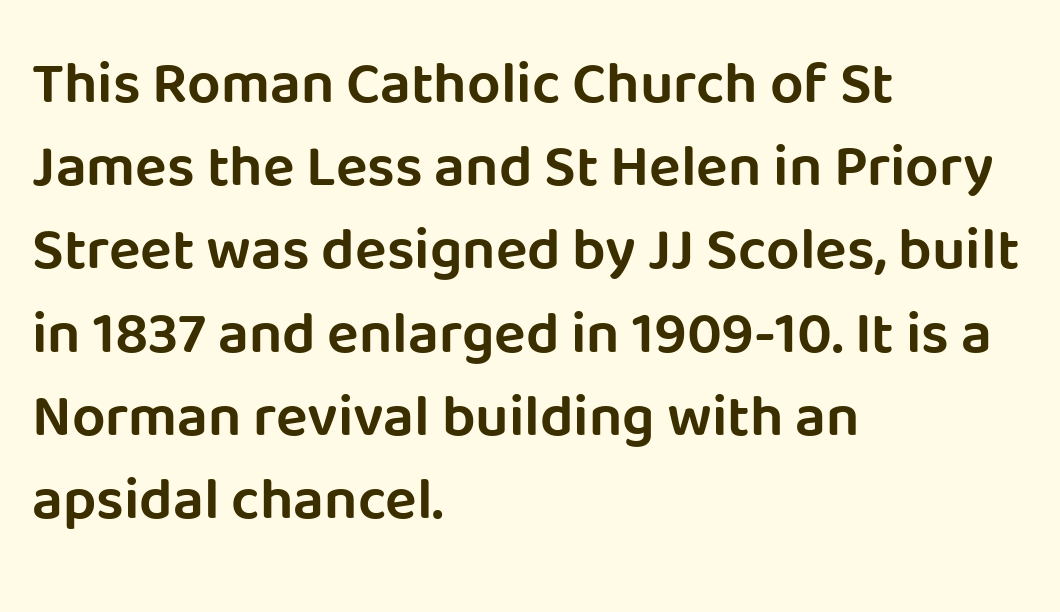
Q: Is the text italic (slanted)? A: No, it is upright.
Q: Is the typeface a serif or a sans-serif typeface? A: Sans-serif.
Q: Is the text underlined? A: No.
Q: How is the paragraph aligned? A: Left-aligned.
Q: Is the spacing between letters normal or unusually wide? A: Normal.
Q: Is the spacing between lines tight, normal or loose? A: Normal.
Q: Width (condensed, normal, or wide)? A: Normal.
Q: Stroke contrast? A: Low.
Q: x-height? A: Large.
Q: Monospaced? A: No.
